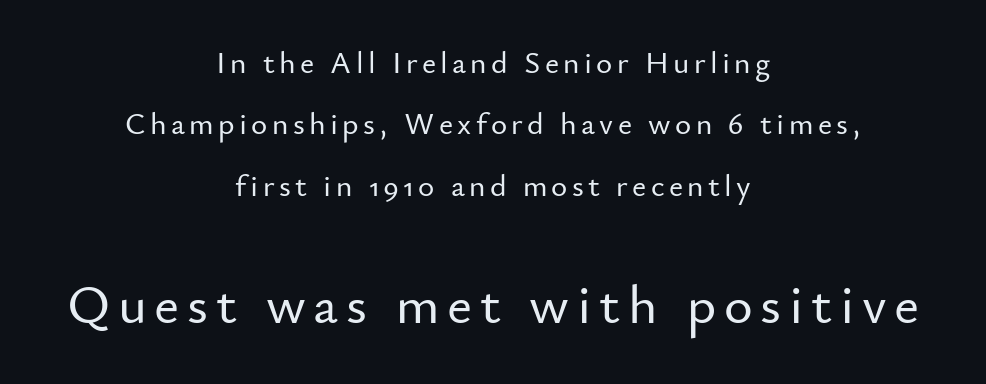
The image shows 55 px sans-serif type, upright; set centered, loose line spacing (1.98x), not underlined; the second (bottom) block is 1.77x larger; low stroke contrast and a small x-height.
